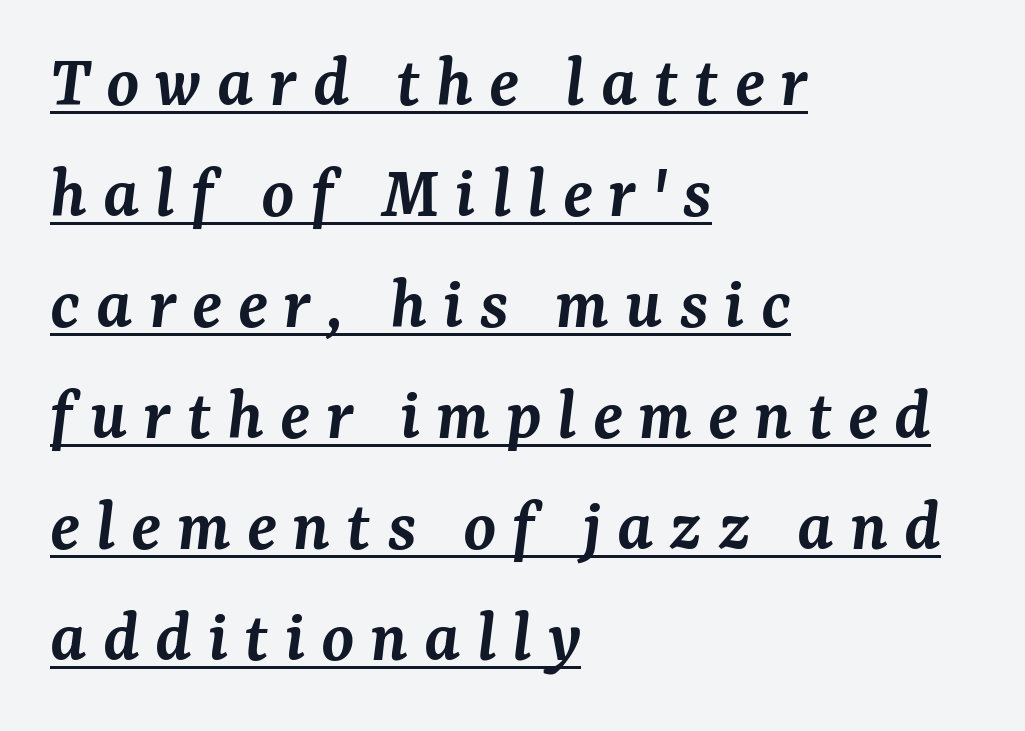
Q: Is the text bold? A: Semi-bold.
Q: Is the text italic (slanted)? A: Yes, it leans right by about 7 degrees.
Q: Is the typeface a serif or a sans-serif typeface? A: Serif.
Q: Is the text underlined? A: Yes.
Q: How is the paragraph aligned? A: Left-aligned.
Q: Is the spacing between letters normal or unusually wide? A: Unusually wide.
Q: Is the spacing between lines tight, normal or loose? A: Normal.
Q: Width (condensed, normal, or wide)? A: Normal.
Q: Stroke contrast? A: Medium.
Q: x-height? A: Medium.
Q: Monospaced? A: No.
